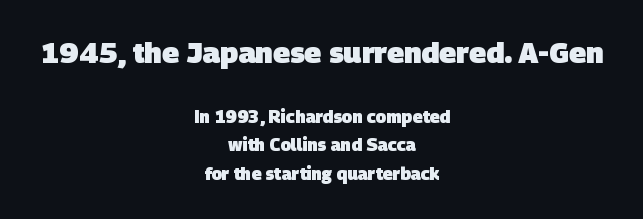
Type size steps down from the first block to the second. Look at the tracking — it's just the regular setting, nothing added. Descenders hang freely into open space. The letters are bold, with thick, heavy strokes.
